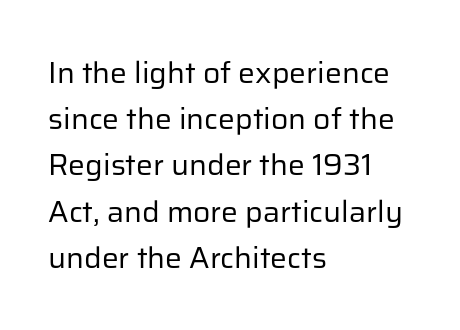
The image shows 30 px regular-weight sans-serif type, upright; set left-aligned, normal line spacing (1.54x), normal letter spacing, not underlined; low stroke contrast and a medium x-height.
